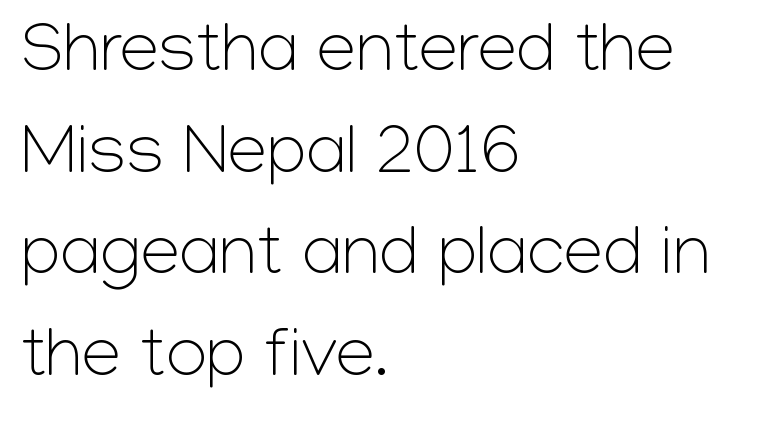
The strokes are not fattened; the text isn't bold. These lines are composed in type without serifs. The axis of the letterforms is exactly vertical. Character widths vary here, with narrow letters taking less room than wide ones.
